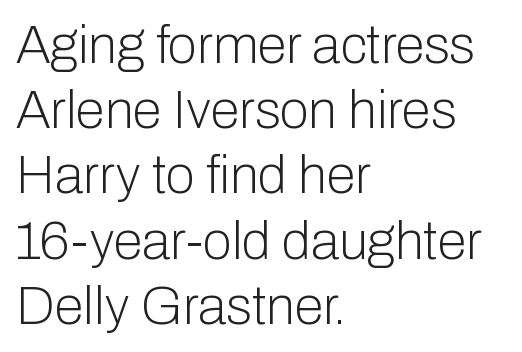
Does the lettering tilt? It doesn't — this is upright. The weight would be labelled regular, book, light, or lighter still. There is no visible air inserted between adjacent glyphs. The space beneath each line is pristine and unruled. Spacing verdict: proportional, widths tailored to each character. The rag falls on the right side of this text block.
